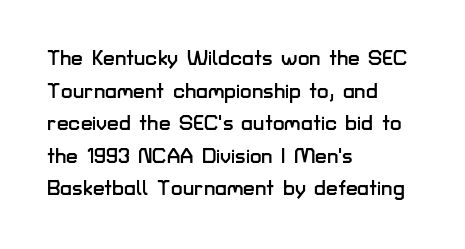
The line-height multiplier appears to be the usual default. Posture: straight, roman, zero tilt. This sample uses plain, unmodified letter spacing. No word sits above an underline.
